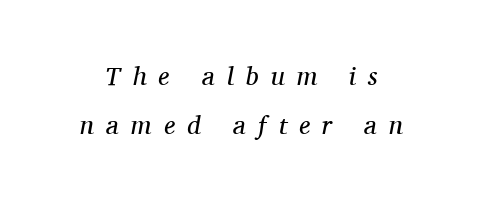
The image shows 26 px text type, italic (leaning right); set line spacing 1.88x, unusually wide letter spacing (+0.47 em), not underlined.
